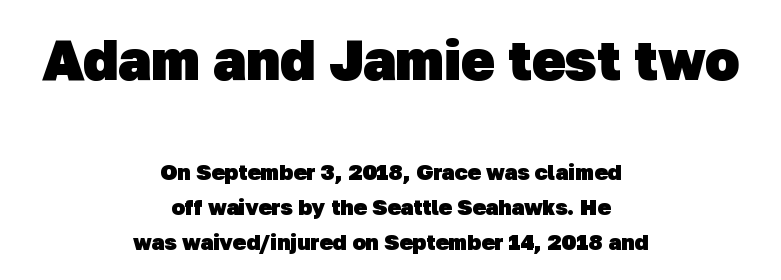
The image shows 56 px heavy sans-serif type; set centered, normal line spacing (1.58x), normal letter spacing, not underlined; the first (top) block is 2.55x larger; low stroke contrast and a medium x-height.
